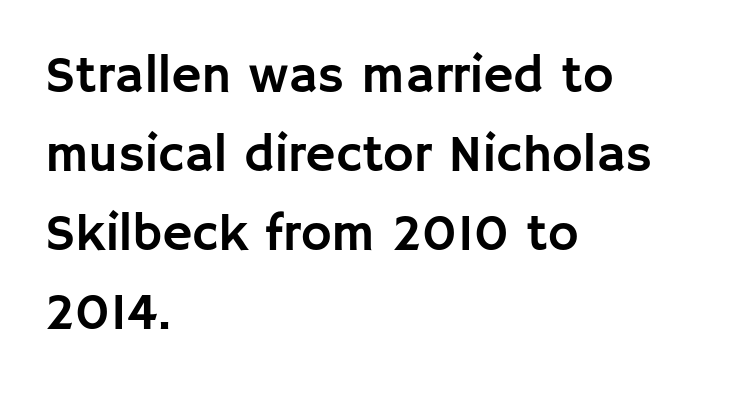
{"serif": "no", "italic": "no", "width": "normal", "stroke_contrast": "low", "x_height": "large", "monospaced": "no", "underline": "no", "align": "left", "line_spacing": "normal", "line_spacing_ratio": 1.52, "letter_spacing": "normal", "letter_spacing_em": 0.0, "glyph_px": 52}
